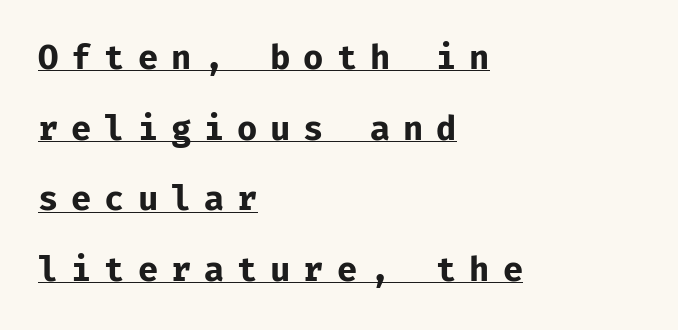
{"serif": "no", "italic": "no", "bold": "yes", "weight": "bold", "width": "normal", "stroke_contrast": "low", "x_height": "medium", "underline": "yes", "align": "left", "line_spacing": "loose", "line_spacing_ratio": 2.14, "letter_spacing": "wide", "letter_spacing_em": 0.39, "glyph_px": 33}
